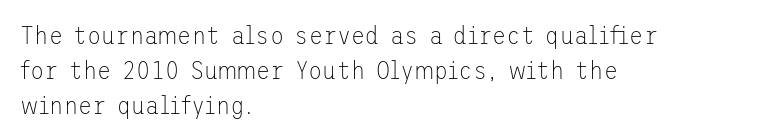
The strip under each line holds only bare page. Short note: letters normally spaced. The axis of the letterforms is exactly vertical. Line spacing here is normal. The rendering anchors every line to the left-hand side.
